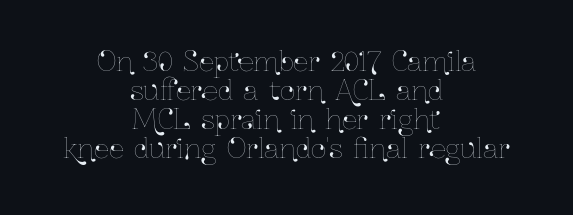
Q: Is the text italic (slanted)? A: No, it is upright.
Q: Is the text underlined? A: No.
Q: How is the paragraph aligned? A: Centered.
Q: Is the spacing between letters normal or unusually wide? A: Normal.
Q: Is the spacing between lines tight, normal or loose? A: Tight.
